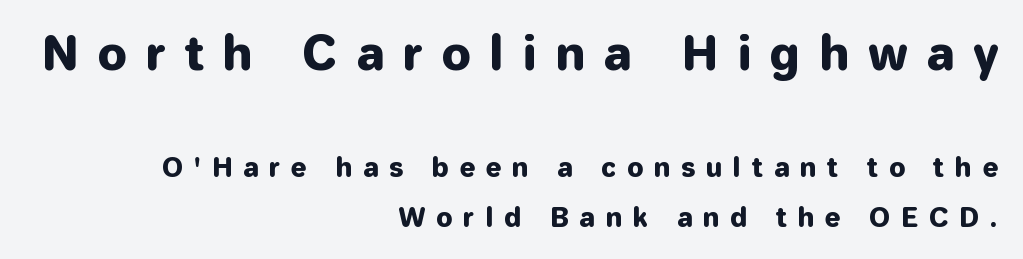
{"serif": "no", "italic": "no", "width": "normal", "stroke_contrast": "low", "x_height": "medium", "monospaced": "no", "underline": "no", "align": "right", "line_spacing": "loose", "line_spacing_ratio": 1.94, "letter_spacing": "wide", "letter_spacing_em": 0.43, "larger_block": "first", "size_ratio": 1.77, "glyph_px": 46}
